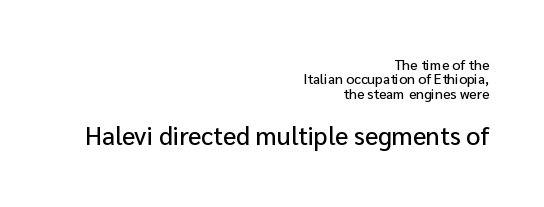
Q: Is the text italic (slanted)? A: No, it is upright.
Q: Is the text underlined? A: No.
Q: How is the paragraph aligned? A: Right-aligned.
Q: Is the spacing between letters normal or unusually wide? A: Normal.
Q: Is the spacing between lines tight, normal or loose? A: Tight.
Q: Which block of text is set in a larger size, the first (top) or the second (bottom)? A: The second (bottom) one.
